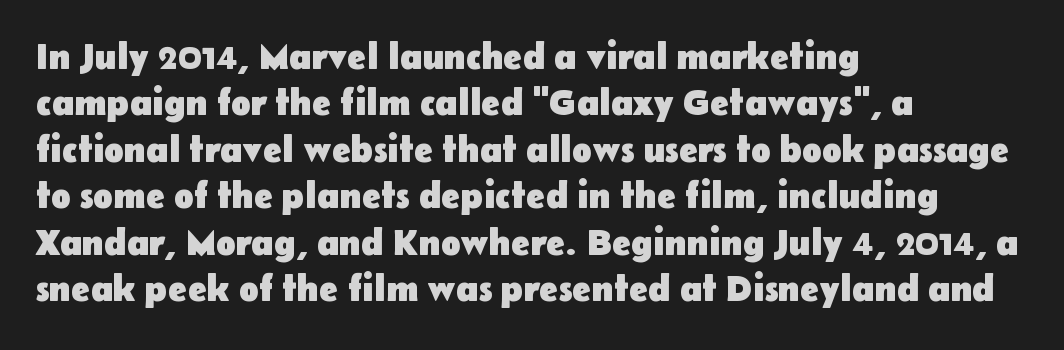
The image shows 36 px heavy sans-serif type, upright; set left-aligned, normal line spacing (1.29x), normal letter spacing, not underlined; low stroke contrast and a medium x-height.
